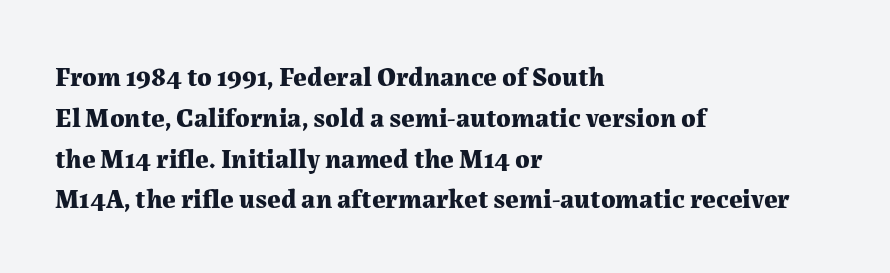
This is the regular roman posture of the typeface. Regarding leading, the lines here are spaced in the standard way. Heft: maximum for text — a bold. The specimen omits any rule beneath the text block's lines.
